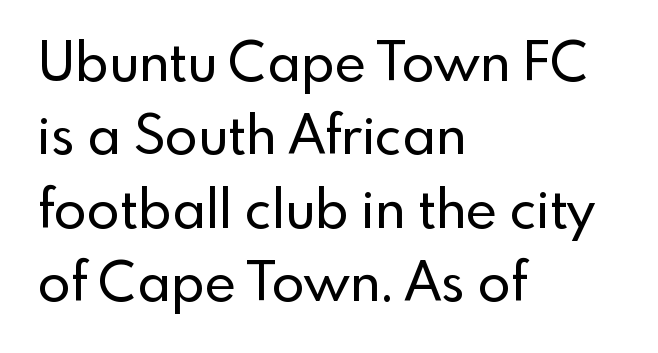
Q: Is the text italic (slanted)? A: No, it is upright.
Q: Is the typeface a serif or a sans-serif typeface? A: Sans-serif.
Q: Is the text underlined? A: No.
Q: How is the paragraph aligned? A: Left-aligned.
Q: Is the spacing between letters normal or unusually wide? A: Normal.
Q: Is the spacing between lines tight, normal or loose? A: Normal.
Q: Width (condensed, normal, or wide)? A: Normal.
Q: x-height? A: Small.
Q: Monospaced? A: No.
